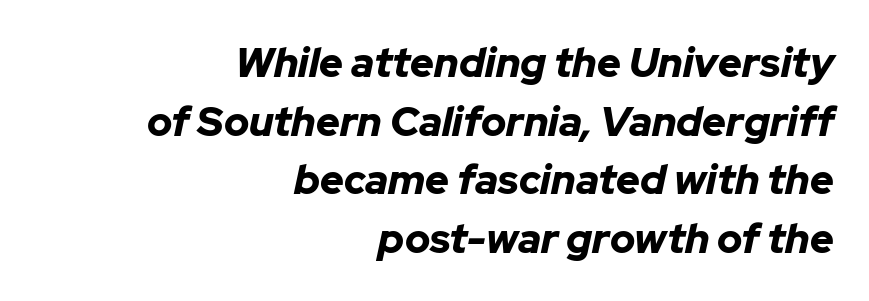
Q: Is the text bold? A: Yes.
Q: Is the text italic (slanted)? A: Yes, it leans right by about 12 degrees.
Q: Is the text underlined? A: No.
Q: How is the paragraph aligned? A: Right-aligned.
Q: Is the spacing between letters normal or unusually wide? A: Normal.
Q: Is the spacing between lines tight, normal or loose? A: Normal.
Q: Width (condensed, normal, or wide)? A: Normal.
Q: Stroke contrast? A: Low.
Q: x-height? A: Medium.
Q: Monospaced? A: No.
